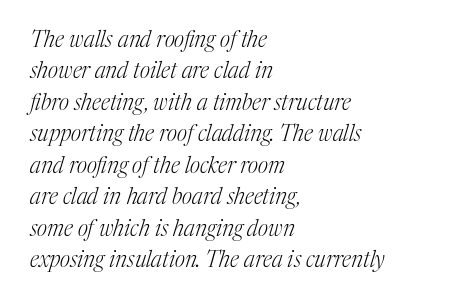
The face used here has a pronounced slope to its letters. The rendering uses a moderate line-height, typical for paragraphs. On a weight scale, this lands at 450 or below. This sample is left-justified, so line endings fall wherever the words run out. This rendering features lettering with no underline.
